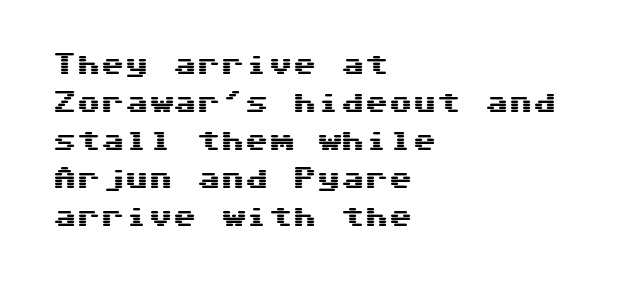
{"italic": "no", "underline": "no", "align": "left", "line_spacing": "normal", "line_spacing_ratio": 1.58, "letter_spacing": "normal", "letter_spacing_em": 0.0, "glyph_px": 24}
